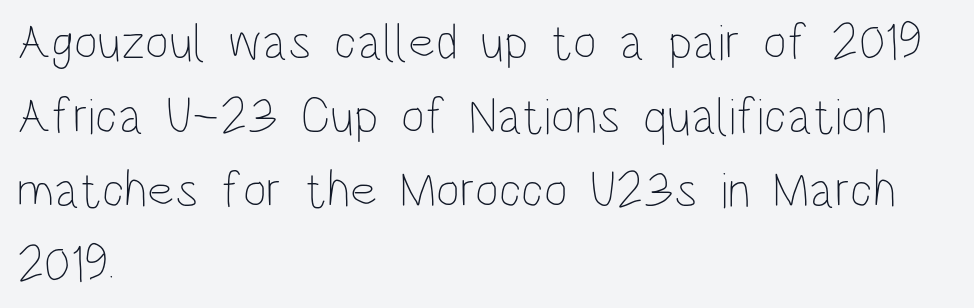
The image shows 51 px thin, condensed type, upright; set left-aligned, normal line spacing (1.45x), normal letter spacing, not underlined; low stroke contrast and a large x-height.
